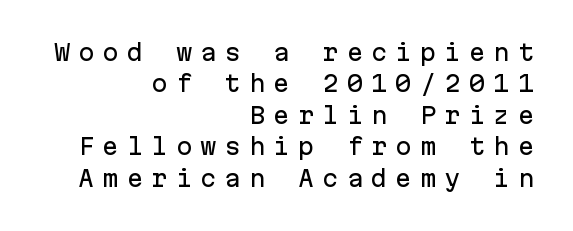
Unlike italic type, these characters show no tilt at all. Casual observation: everything's shoved over to the right. No word sits above an underline. The leading is moderate, giving the passage an even texture. Inter-character spacing is expanded well beyond the font's built-in metrics.
